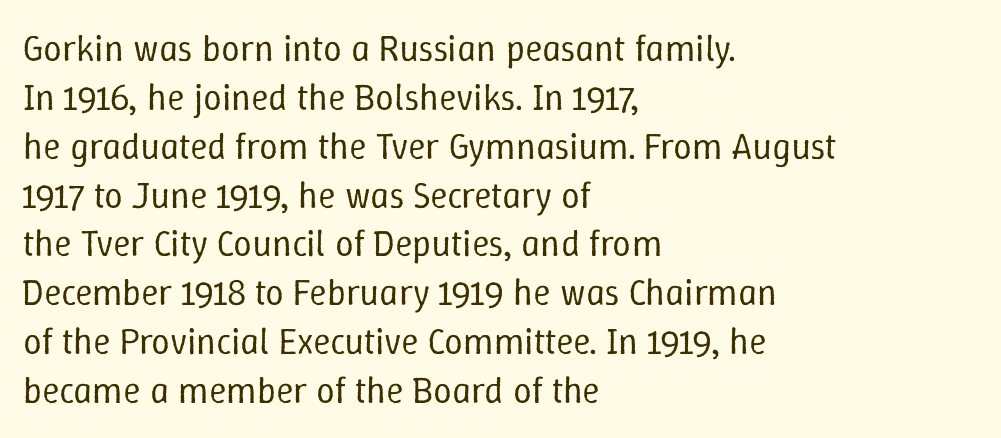
The image shows 37 px regular-weight type, upright; set left-aligned, normal line spacing (1.32x), normal letter spacing, not underlined; low stroke contrast and a medium x-height.
